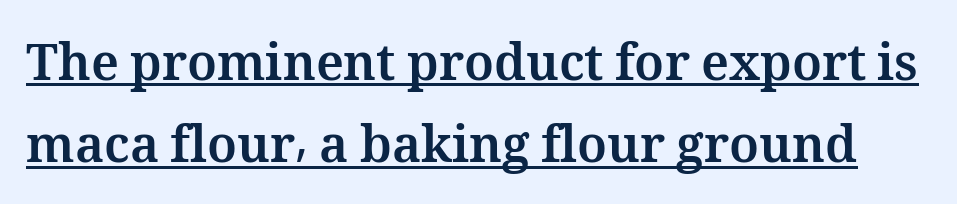
Q: Is the text bold? A: Yes.
Q: Is the text italic (slanted)? A: No, it is upright.
Q: Is the text underlined? A: Yes.
Q: Is the spacing between letters normal or unusually wide? A: Normal.
Q: Is the spacing between lines tight, normal or loose? A: Normal.
Q: Width (condensed, normal, or wide)? A: Normal.
Q: Stroke contrast? A: Medium.
Q: x-height? A: Medium.
Q: Monospaced? A: No.
